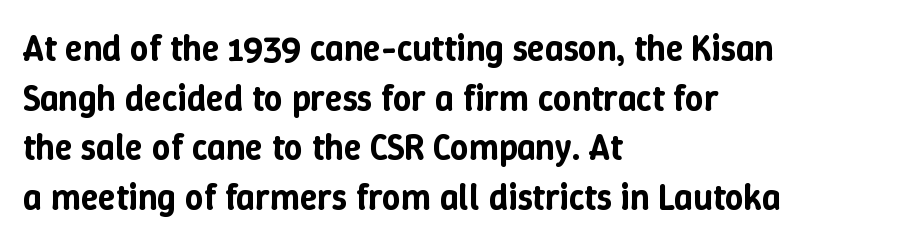
The image shows 36 px text type, upright; set left-aligned, normal line spacing (1.38x), normal letter spacing, not underlined; low stroke contrast and a medium x-height.
